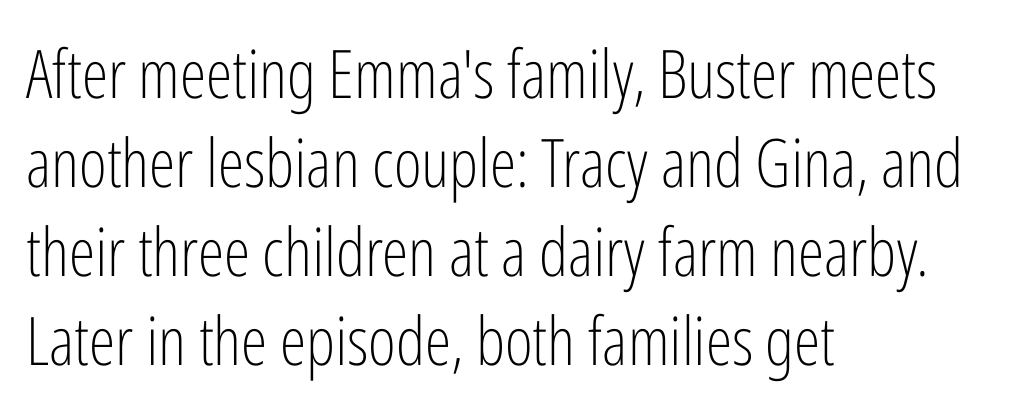
The image shows 67 px light, condensed sans-serif type, upright; set left-aligned, normal line spacing (1.33x), normal letter spacing, not underlined; low stroke contrast and a medium x-height.
